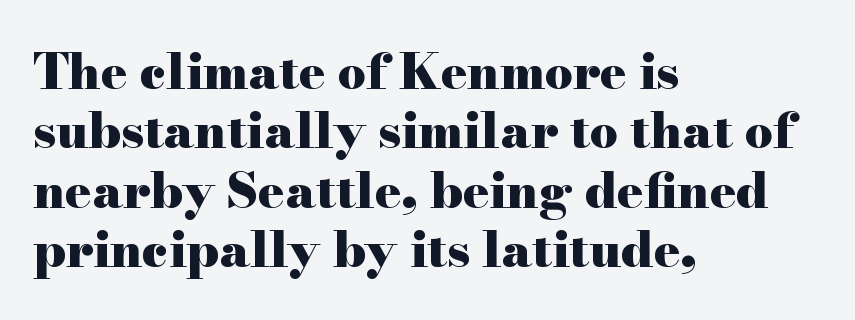
The image shows 49 px heavy, wide serif type, upright; set left-aligned, line spacing 1.21x, normal letter spacing, not underlined; high stroke contrast and a small x-height.
